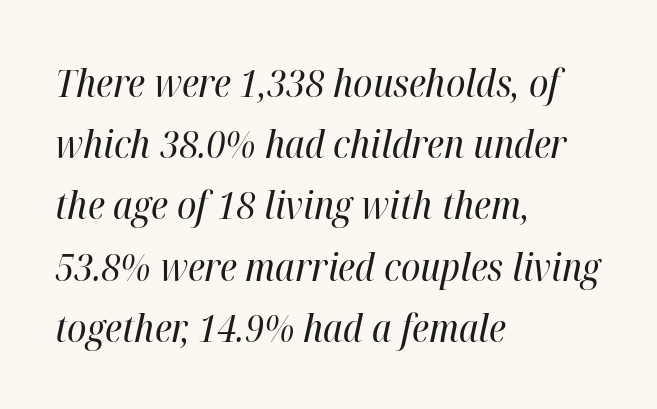
{"italic": "yes", "lean": "right", "slant_degrees": 12, "bold": "no", "weight": "regular", "width": "condensed", "stroke_contrast": "high", "x_height": "medium", "monospaced": "no", "underline": "no", "align": "left", "line_spacing": "normal", "line_spacing_ratio": 1.57, "letter_spacing": "normal", "letter_spacing_em": 0.0, "glyph_px": 39}
